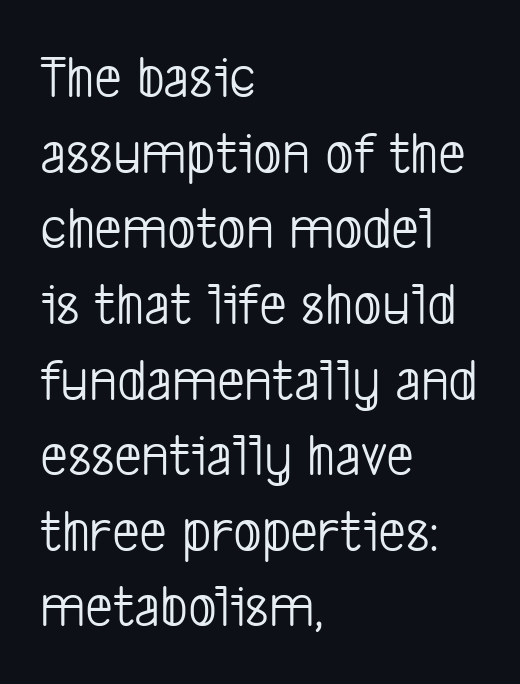
{"serif": "no", "bold": "no", "weight": "light", "width": "condensed", "stroke_contrast": "low", "x_height": "medium", "monospaced": "no", "underline": "no", "align": "left", "line_spacing_ratio": 1.24, "letter_spacing": "normal", "letter_spacing_em": 0.0, "glyph_px": 61}
